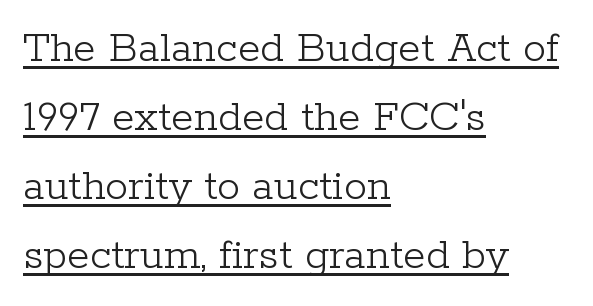
Q: Is the text bold? A: No.
Q: Is the text italic (slanted)? A: No, it is upright.
Q: Is the typeface a serif or a sans-serif typeface? A: Serif.
Q: Is the text underlined? A: Yes.
Q: How is the paragraph aligned? A: Left-aligned.
Q: Is the spacing between letters normal or unusually wide? A: Normal.
Q: Is the spacing between lines tight, normal or loose? A: Normal.
Q: Width (condensed, normal, or wide)? A: Normal.
Q: Stroke contrast? A: Low.
Q: x-height? A: Medium.
Q: Monospaced? A: No.
